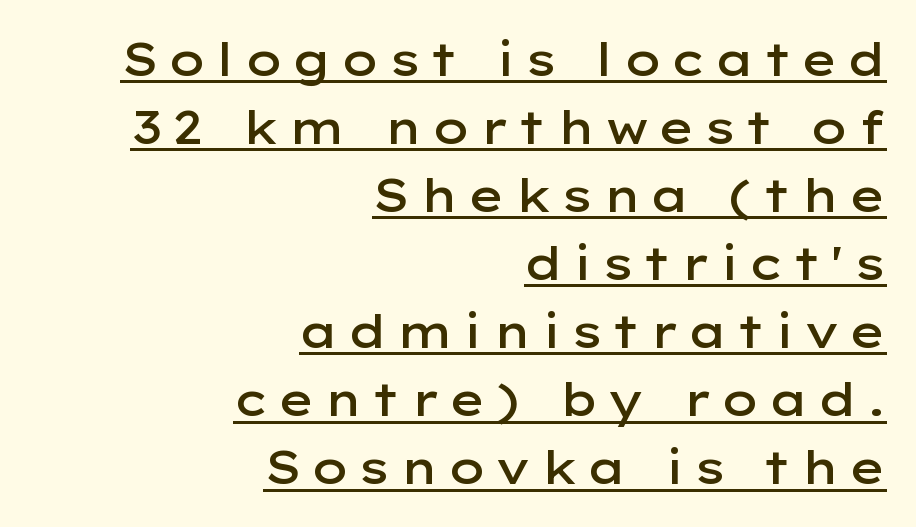
Q: Is the text bold? A: Semi-bold.
Q: Is the text italic (slanted)? A: No, it is upright.
Q: Is the typeface a serif or a sans-serif typeface? A: Sans-serif.
Q: Is the text underlined? A: Yes.
Q: How is the paragraph aligned? A: Right-aligned.
Q: Is the spacing between lines tight, normal or loose? A: Normal.
Q: Width (condensed, normal, or wide)? A: Wide.
Q: Stroke contrast? A: Low.
Q: x-height? A: Medium.
Q: Monospaced? A: No.
